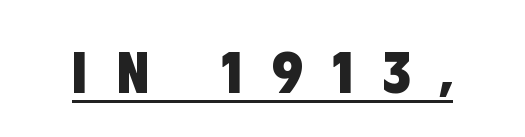
Q: Is the text bold? A: Yes.
Q: Is the typeface a serif or a sans-serif typeface? A: Sans-serif.
Q: Is the text underlined? A: Yes.
Q: Is the spacing between letters normal or unusually wide? A: Unusually wide.
Q: Width (condensed, normal, or wide)? A: Condensed.
Q: Stroke contrast? A: Low.
Q: x-height? A: Large.
Q: Monospaced? A: No.
